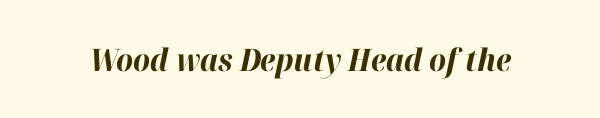
Students, this is bold: see how much ink each stroke carries. A bare baseline throughout the passage. Letter spacing: default. Every character sits at an angle, as italics do. You could not count columns in this text — the font is proportionally spaced.
